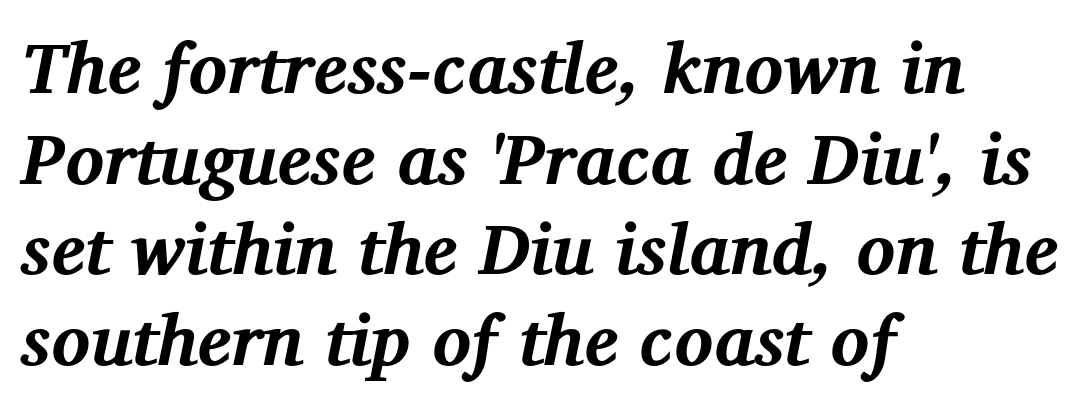
{"serif": "yes", "italic": "yes", "lean": "right", "slant_degrees": 12, "bold": "yes", "weight": "bold", "width": "normal", "stroke_contrast": "medium", "x_height": "medium", "monospaced": "no", "underline": "no", "align": "left", "line_spacing": "normal", "line_spacing_ratio": 1.26, "letter_spacing": "normal", "letter_spacing_em": 0.0, "glyph_px": 72}
